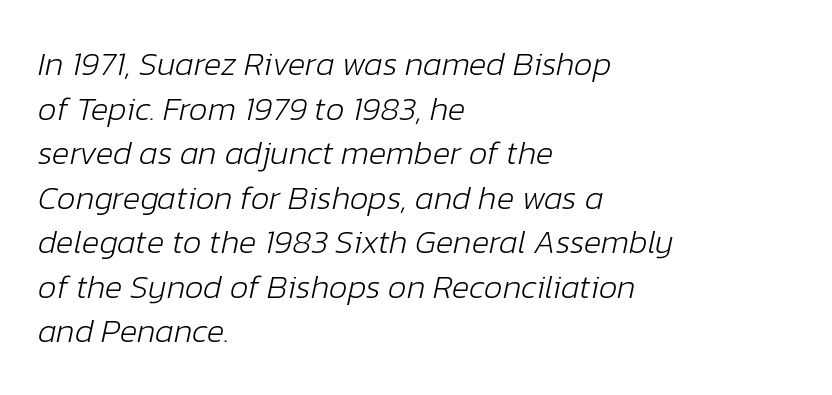
Q: Is the text bold? A: No.
Q: Is the text italic (slanted)? A: Yes, it leans right by about 12 degrees.
Q: Is the text underlined? A: No.
Q: How is the paragraph aligned? A: Left-aligned.
Q: Is the spacing between letters normal or unusually wide? A: Normal.
Q: Is the spacing between lines tight, normal or loose? A: Normal.
Q: Width (condensed, normal, or wide)? A: Normal.
Q: Stroke contrast? A: Low.
Q: x-height? A: Medium.
Q: Monospaced? A: No.
